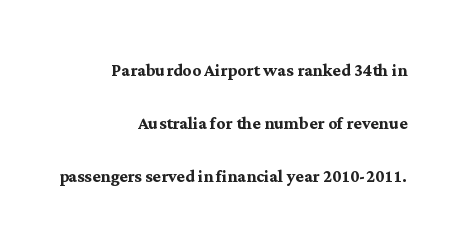
Q: Is the text bold? A: Yes.
Q: Is the text italic (slanted)? A: No, it is upright.
Q: Is the text underlined? A: No.
Q: How is the paragraph aligned? A: Right-aligned.
Q: Is the spacing between letters normal or unusually wide? A: Normal.
Q: Is the spacing between lines tight, normal or loose? A: Loose.
